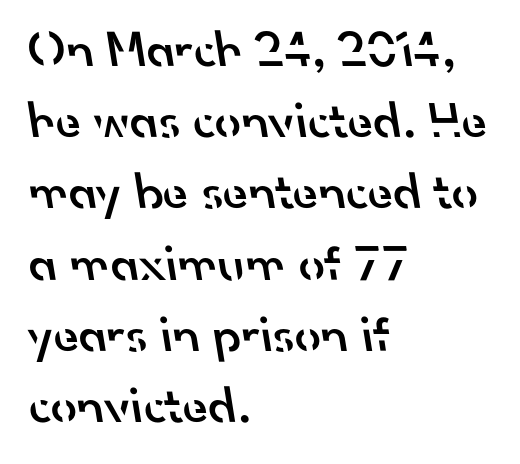
Are there feet on the stems? There aren't — it's a sans. The passage is arranged the way most books set body copy — flush left. Varying glyph widths throughout — classic text-font behaviour. The font is running at a semibold setting, under full bold. Standard letterfit; no display-style spreading of the glyphs. One glance says typical: line gaps are just what's usual.
